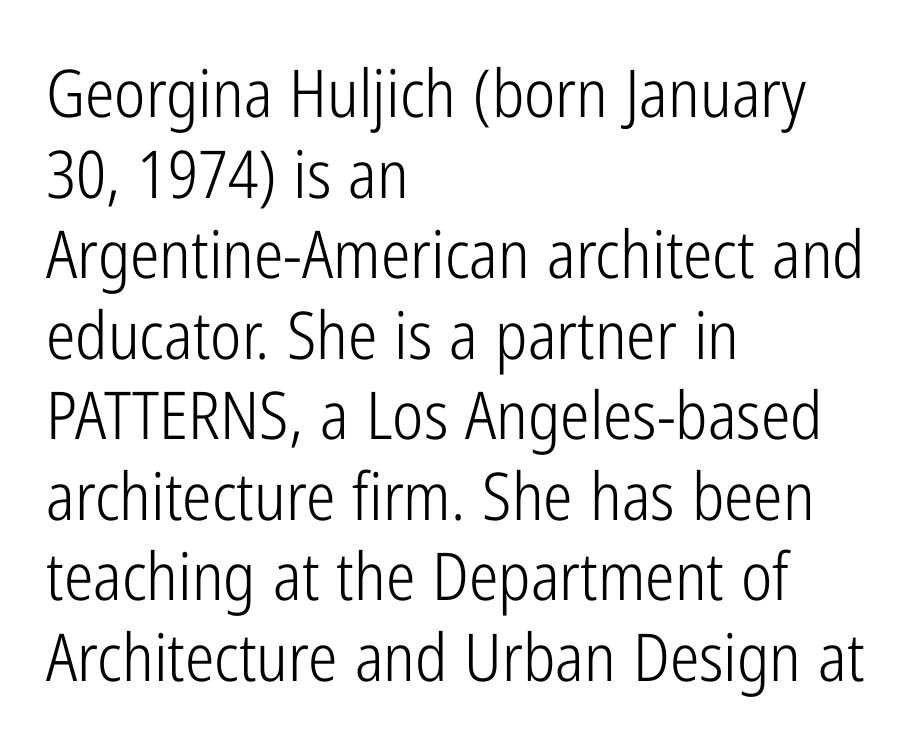
{"serif": "no", "italic": "no", "bold": "no", "weight": "light", "width": "condensed", "stroke_contrast": "low", "x_height": "medium", "monospaced": "no", "underline": "no", "align": "left", "line_spacing_ratio": 1.22, "letter_spacing": "normal", "letter_spacing_em": 0.0, "glyph_px": 66}
